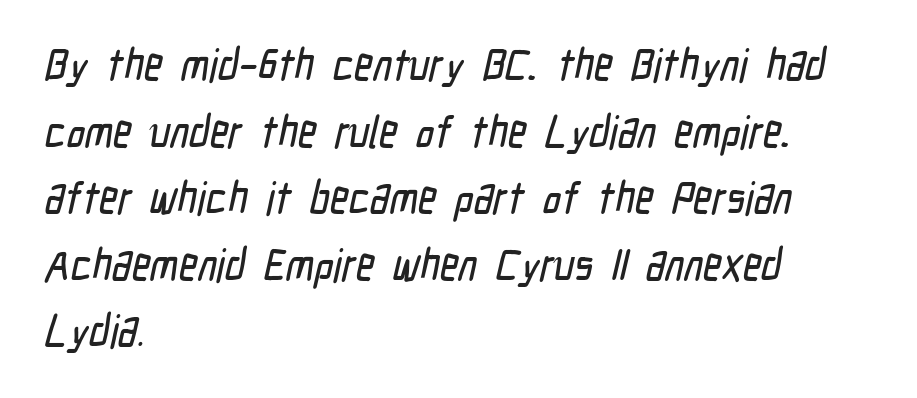
Q: Is the typeface a serif or a sans-serif typeface? A: Sans-serif.
Q: Is the text underlined? A: No.
Q: How is the paragraph aligned? A: Left-aligned.
Q: Is the spacing between letters normal or unusually wide? A: Normal.
Q: Is the spacing between lines tight, normal or loose? A: Normal.
Q: Width (condensed, normal, or wide)? A: Condensed.
Q: Stroke contrast? A: Low.
Q: x-height? A: Medium.
Q: Monospaced? A: No.
